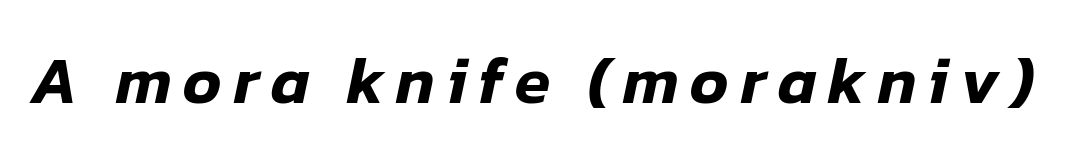
The image shows 65 px text type, italic (leaning right); set not underlined; low stroke contrast and a medium x-height.
